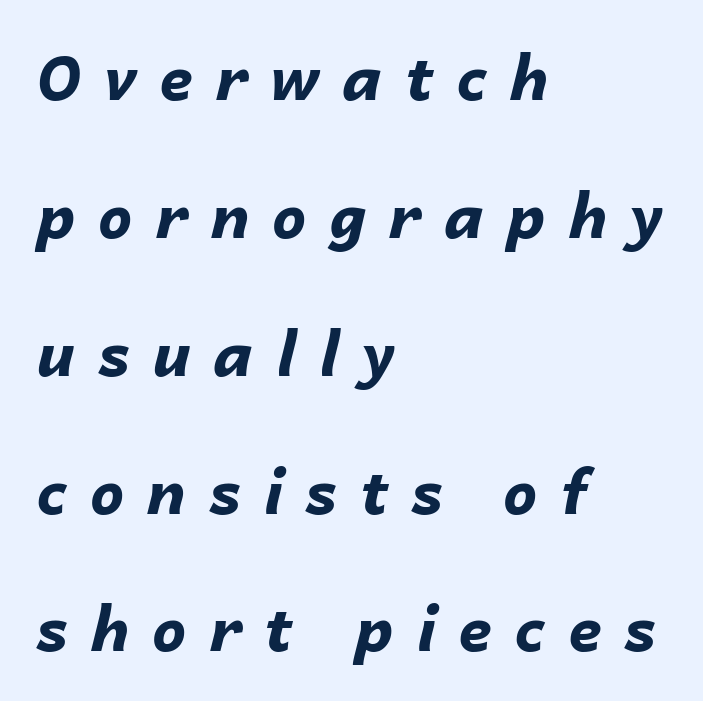
Q: Is the text bold? A: Yes.
Q: Is the text italic (slanted)? A: Yes, it leans right by about 14 degrees.
Q: Is the text underlined? A: No.
Q: How is the paragraph aligned? A: Left-aligned.
Q: Is the spacing between letters normal or unusually wide? A: Unusually wide.
Q: Is the spacing between lines tight, normal or loose? A: Loose.
Q: Width (condensed, normal, or wide)? A: Normal.
Q: Stroke contrast? A: Low.
Q: x-height? A: Medium.
Q: Monospaced? A: No.
